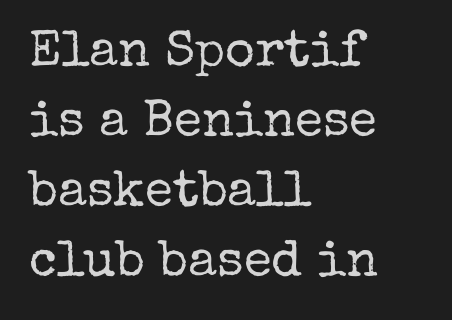
Q: Is the text bold? A: No.
Q: Is the text italic (slanted)? A: No, it is upright.
Q: Is the typeface a serif or a sans-serif typeface? A: Serif.
Q: Is the text underlined? A: No.
Q: How is the paragraph aligned? A: Left-aligned.
Q: Is the spacing between letters normal or unusually wide? A: Normal.
Q: Is the spacing between lines tight, normal or loose? A: Normal.
Q: Width (condensed, normal, or wide)? A: Normal.
Q: Stroke contrast? A: Low.
Q: x-height? A: Medium.
Q: Monospaced? A: No.
